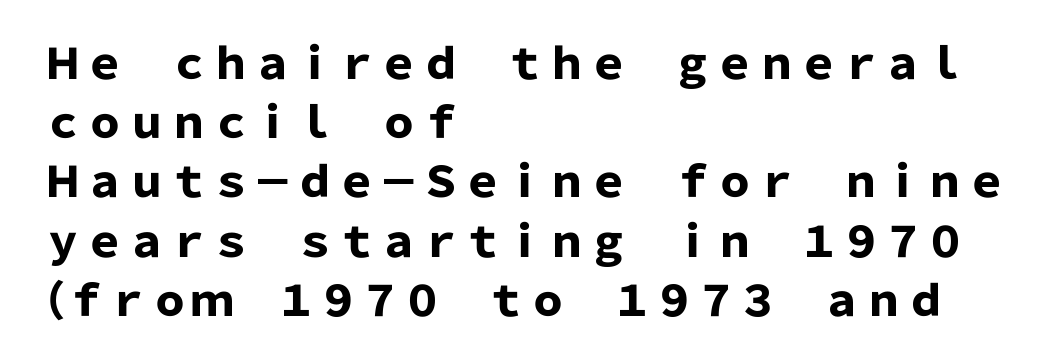
Q: Is the text bold? A: Yes.
Q: Is the text italic (slanted)? A: No, it is upright.
Q: Is the typeface a serif or a sans-serif typeface? A: Sans-serif.
Q: Is the text underlined? A: No.
Q: How is the paragraph aligned? A: Left-aligned.
Q: Is the spacing between letters normal or unusually wide? A: Normal.
Q: Is the spacing between lines tight, normal or loose? A: Normal.
Q: Width (condensed, normal, or wide)? A: Normal.
Q: Stroke contrast? A: Low.
Q: x-height? A: Medium.
Q: Monospaced? A: No.
